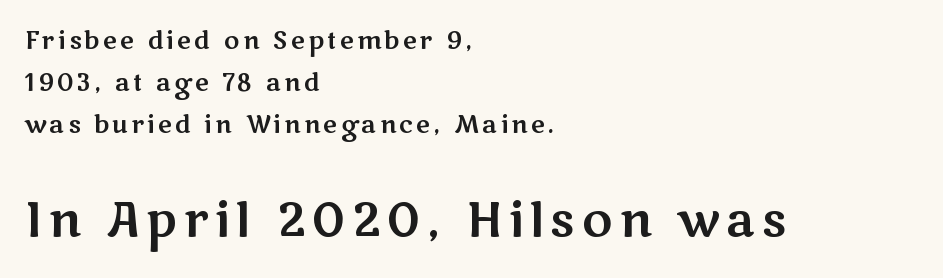
Q: Is the text italic (slanted)? A: No, it is upright.
Q: Is the typeface a serif or a sans-serif typeface? A: Sans-serif.
Q: Is the text underlined? A: No.
Q: How is the paragraph aligned? A: Left-aligned.
Q: Which block of text is set in a larger size, the first (top) or the second (bottom)? A: The second (bottom) one.
Q: Width (condensed, normal, or wide)? A: Wide.
Q: Stroke contrast? A: Medium.
Q: x-height? A: Medium.
Q: Monospaced? A: No.
